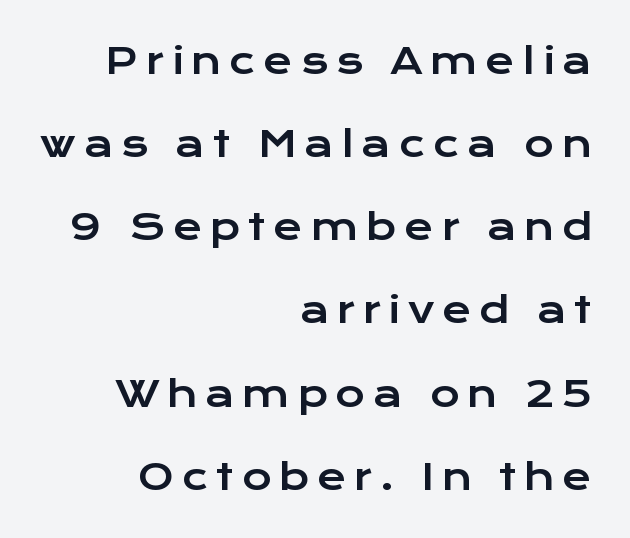
The image shows 36 px wide sans-serif type, upright; set right-aligned, loose line spacing (2.31x), unusually wide letter spacing (+0.21 em), not underlined; low stroke contrast and a medium x-height.
